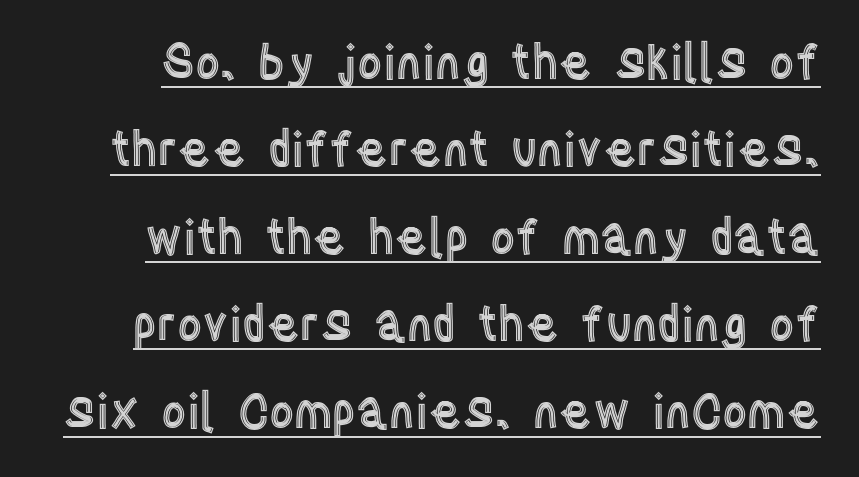
Q: Is the text italic (slanted)? A: No, it is upright.
Q: Is the text underlined? A: Yes.
Q: Is the spacing between letters normal or unusually wide? A: Normal.
Q: Width (condensed, normal, or wide)? A: Condensed.
Q: x-height? A: Large.
Q: Monospaced? A: No.
